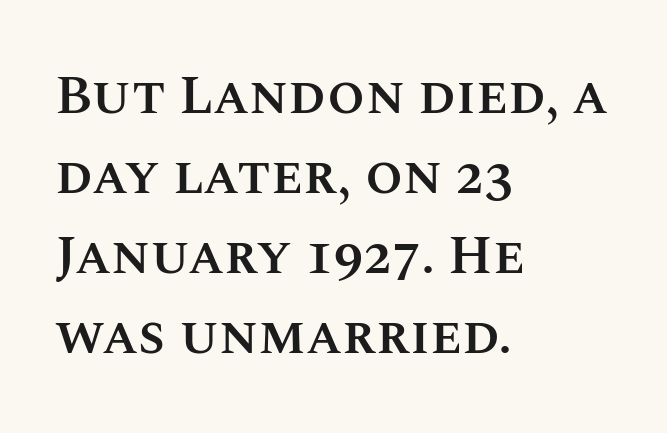
The image shows 54 px semibold type, upright; set left-aligned, normal line spacing (1.48x), normal letter spacing, not underlined; medium stroke contrast and a large x-height.
